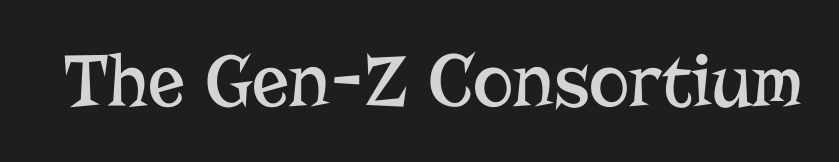
Q: Is the text bold? A: No.
Q: Is the text italic (slanted)? A: No, it is upright.
Q: Is the typeface a serif or a sans-serif typeface? A: Serif.
Q: Is the text underlined? A: No.
Q: Is the spacing between letters normal or unusually wide? A: Normal.
Q: Width (condensed, normal, or wide)? A: Normal.
Q: Stroke contrast? A: Low.
Q: x-height? A: Medium.
Q: Monospaced? A: No.
